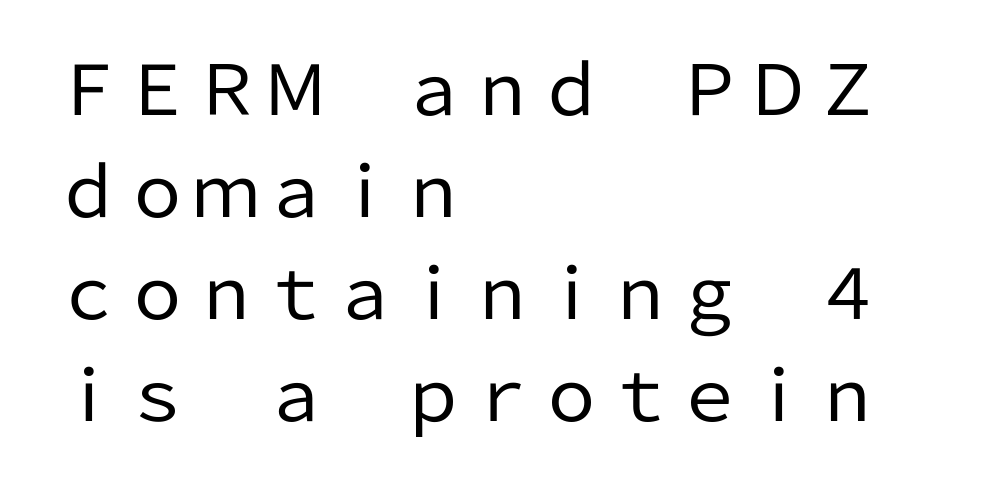
Q: Is the text bold? A: No.
Q: Is the text italic (slanted)? A: No, it is upright.
Q: Is the typeface a serif or a sans-serif typeface? A: Sans-serif.
Q: Is the text underlined? A: No.
Q: How is the paragraph aligned? A: Left-aligned.
Q: Is the spacing between letters normal or unusually wide? A: Normal.
Q: Is the spacing between lines tight, normal or loose? A: Normal.
Q: Width (condensed, normal, or wide)? A: Normal.
Q: Stroke contrast? A: Low.
Q: x-height? A: Medium.
Q: Monospaced? A: No.
